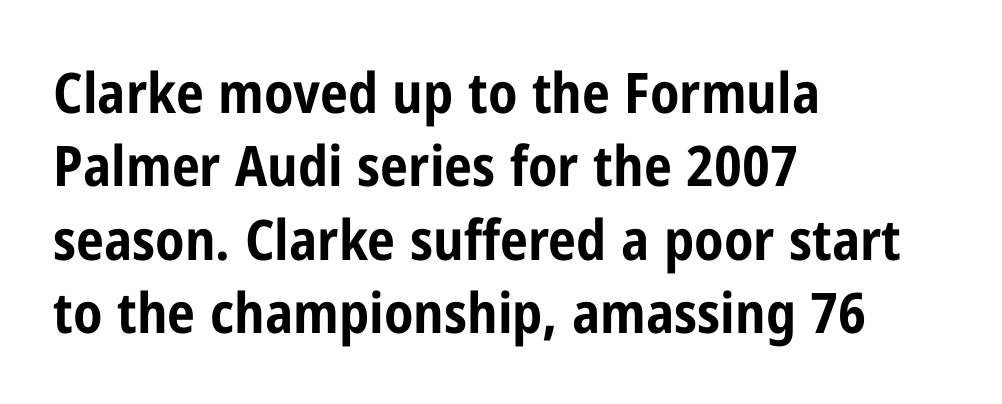
The image shows 56 px bold, condensed sans-serif type, upright; set left-aligned, normal line spacing (1.31x), normal letter spacing, not underlined; low stroke contrast and a medium x-height.
